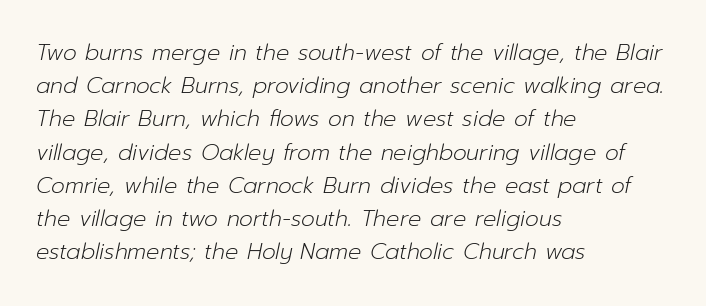
{"italic": "yes", "lean": "right", "slant_degrees": 12, "bold": "no", "underline": "no", "align": "left", "line_spacing": "normal", "line_spacing_ratio": 1.51, "letter_spacing": "normal", "letter_spacing_em": 0.0, "glyph_px": 22}
